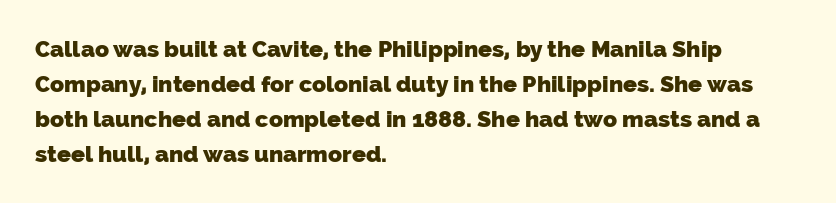
{"bold": "yes", "underline": "no", "align": "left", "line_spacing": "normal", "line_spacing_ratio": 1.52, "letter_spacing": "normal", "letter_spacing_em": 0.0, "glyph_px": 23}
